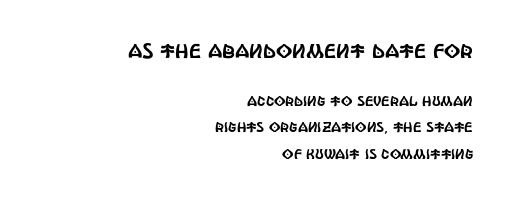
The image shows 20 px text type, upright; set right-aligned, line spacing 1.89x, normal letter spacing, not underlined; the first (top) block is 1.43x larger.
